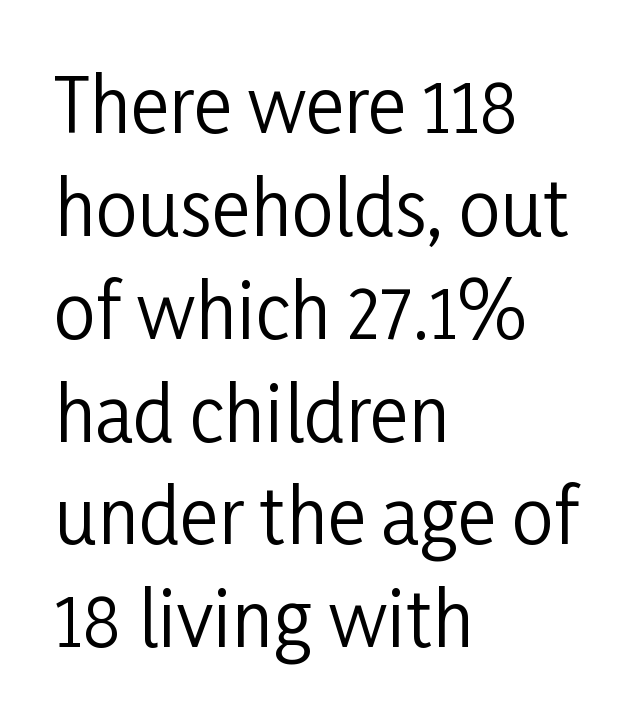
Each stroke keeps to a modest, everyday thickness or less. The designer went with a sans here, leaving each stem footless. This sample has the flowing, uneven cadence of proportional lettering. This rendering features lettering with no underline. This sample keeps an unexceptional amount of space between lines. When letters stand straight like this, we call the style roman or upright.
